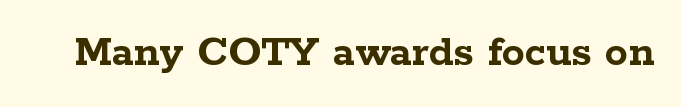
The tracking reads as untouched default to a designer's eye. Set as a true bold cut, around the 700 mark. Descenders are the only things crossing below the line. A typesetter would call this proportional, since set widths differ per character.
